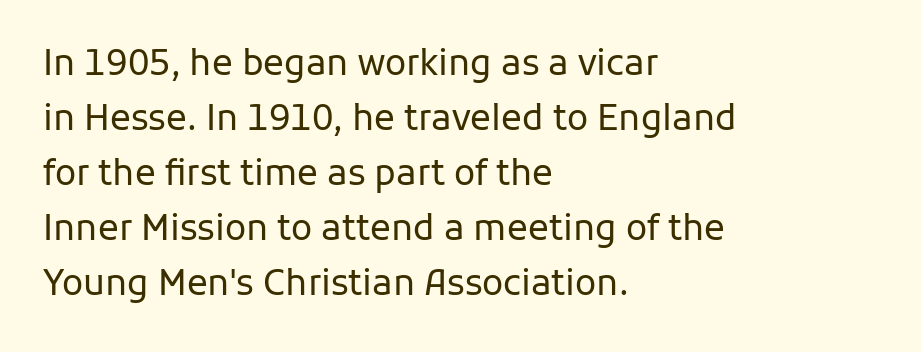
{"serif": "no", "italic": "no", "bold": "no", "weight": "regular", "width": "normal", "stroke_contrast": "low", "x_height": "medium", "monospaced": "no", "underline": "no", "align": "left", "line_spacing": "normal", "line_spacing_ratio": 1.57, "letter_spacing": "normal", "letter_spacing_em": 0.0, "glyph_px": 35}
